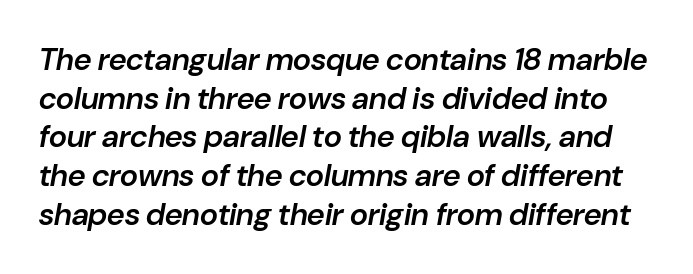
{"italic": "yes", "lean": "right", "slant_degrees": 10, "bold": "semi", "weight": "semibold", "width": "normal", "stroke_contrast": "low", "x_height": "medium", "monospaced": "no", "underline": "no", "line_spacing": "normal", "line_spacing_ratio": 1.25, "letter_spacing": "normal", "letter_spacing_em": 0.0, "glyph_px": 31}
